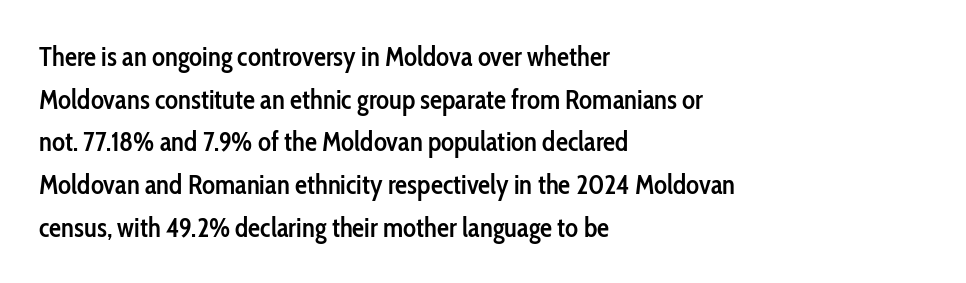
{"italic": "no", "bold": "semi", "underline": "no", "align": "left", "line_spacing": "normal", "line_spacing_ratio": 1.58, "letter_spacing": "normal", "letter_spacing_em": 0.0, "glyph_px": 27}
